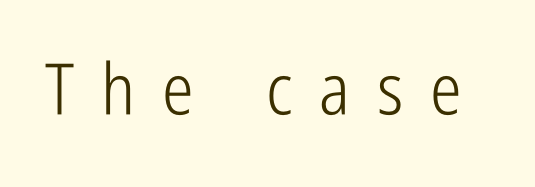
Q: Is the text bold? A: No.
Q: Is the text italic (slanted)? A: No, it is upright.
Q: Is the typeface a serif or a sans-serif typeface? A: Sans-serif.
Q: Is the text underlined? A: No.
Q: Is the spacing between letters normal or unusually wide? A: Unusually wide.
Q: Width (condensed, normal, or wide)? A: Condensed.
Q: Stroke contrast? A: Low.
Q: x-height? A: Medium.
Q: Monospaced? A: No.
